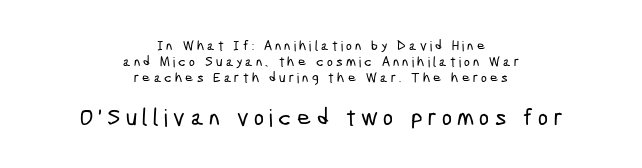
Q: Is the text underlined? A: No.
Q: How is the paragraph aligned? A: Centered.
Q: Is the spacing between letters normal or unusually wide? A: Unusually wide.
Q: Is the spacing between lines tight, normal or loose? A: Tight.
Q: Which block of text is set in a larger size, the first (top) or the second (bottom)? A: The second (bottom) one.
